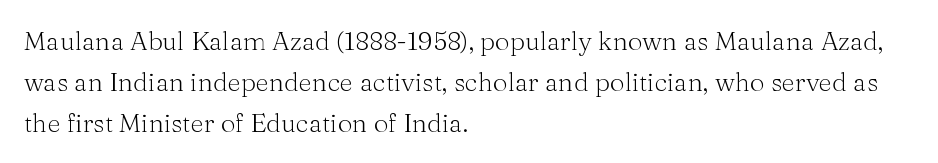
Q: Is the text bold? A: No.
Q: Is the text italic (slanted)? A: No, it is upright.
Q: Is the text underlined? A: No.
Q: How is the paragraph aligned? A: Left-aligned.
Q: Is the spacing between letters normal or unusually wide? A: Normal.
Q: Is the spacing between lines tight, normal or loose? A: Normal.
